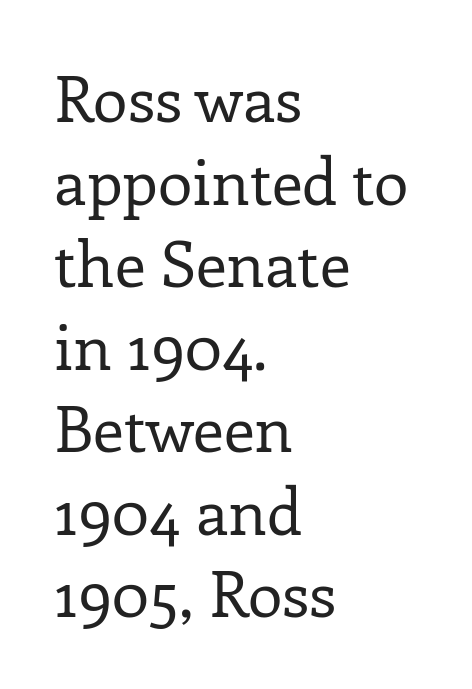
Q: Is the text bold? A: No.
Q: Is the text italic (slanted)? A: No, it is upright.
Q: Is the typeface a serif or a sans-serif typeface? A: Serif.
Q: Is the text underlined? A: No.
Q: How is the paragraph aligned? A: Left-aligned.
Q: Is the spacing between letters normal or unusually wide? A: Normal.
Q: Is the spacing between lines tight, normal or loose? A: Normal.
Q: Width (condensed, normal, or wide)? A: Normal.
Q: Stroke contrast? A: Low.
Q: x-height? A: Medium.
Q: Monospaced? A: No.
